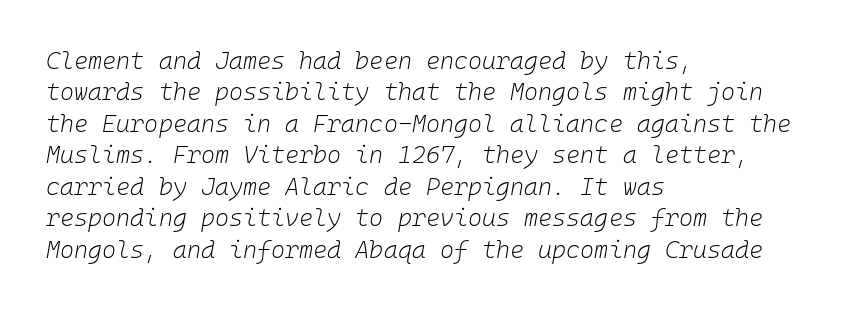
Q: Is the text bold? A: No.
Q: Is the text italic (slanted)? A: Yes, it leans right by about 10 degrees.
Q: Is the text underlined? A: No.
Q: How is the paragraph aligned? A: Left-aligned.
Q: Is the spacing between letters normal or unusually wide? A: Normal.
Q: Is the spacing between lines tight, normal or loose? A: Normal.
